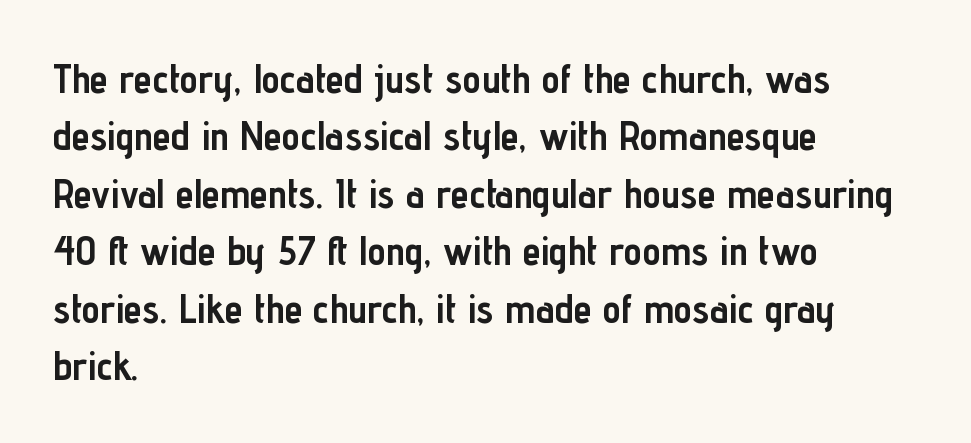
Q: Is the text bold? A: Yes.
Q: Is the text italic (slanted)? A: No, it is upright.
Q: Is the typeface a serif or a sans-serif typeface? A: Sans-serif.
Q: Is the text underlined? A: No.
Q: How is the paragraph aligned? A: Left-aligned.
Q: Is the spacing between letters normal or unusually wide? A: Normal.
Q: Is the spacing between lines tight, normal or loose? A: Normal.
Q: Width (condensed, normal, or wide)? A: Condensed.
Q: Stroke contrast? A: Low.
Q: x-height? A: Medium.
Q: Monospaced? A: No.
